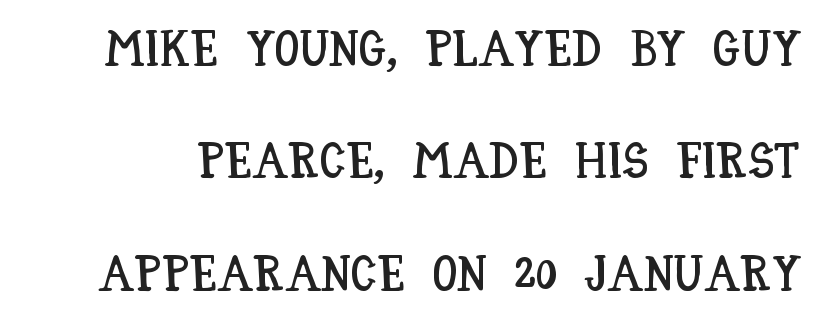
{"italic": "no", "width": "condensed", "stroke_contrast": "low", "x_height": "large", "monospaced": "no", "underline": "no", "line_spacing": "loose", "line_spacing_ratio": 2.25, "letter_spacing": "normal", "letter_spacing_em": 0.0, "glyph_px": 50}
